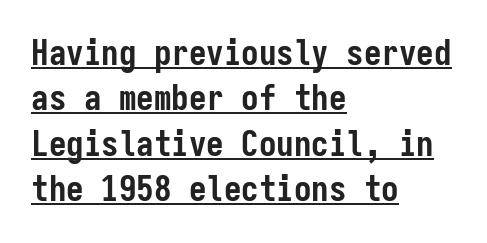
{"serif": "no", "italic": "no", "bold": "yes", "weight": "semibold", "width": "condensed", "stroke_contrast": "low", "x_height": "medium", "monospaced": "yes", "underline": "yes", "align": "left", "line_spacing": "normal", "line_spacing_ratio": 1.3, "letter_spacing": "normal", "letter_spacing_em": 0.0, "glyph_px": 35}
